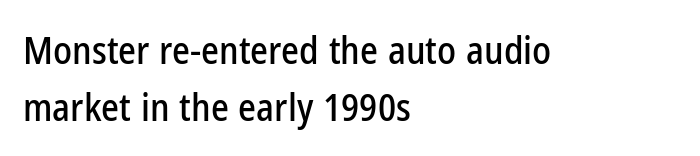
Q: Is the text italic (slanted)? A: No, it is upright.
Q: Is the typeface a serif or a sans-serif typeface? A: Sans-serif.
Q: Is the text underlined? A: No.
Q: How is the paragraph aligned? A: Left-aligned.
Q: Is the spacing between letters normal or unusually wide? A: Normal.
Q: Is the spacing between lines tight, normal or loose? A: Normal.
Q: Width (condensed, normal, or wide)? A: Condensed.
Q: Stroke contrast? A: Low.
Q: x-height? A: Medium.
Q: Monospaced? A: No.
